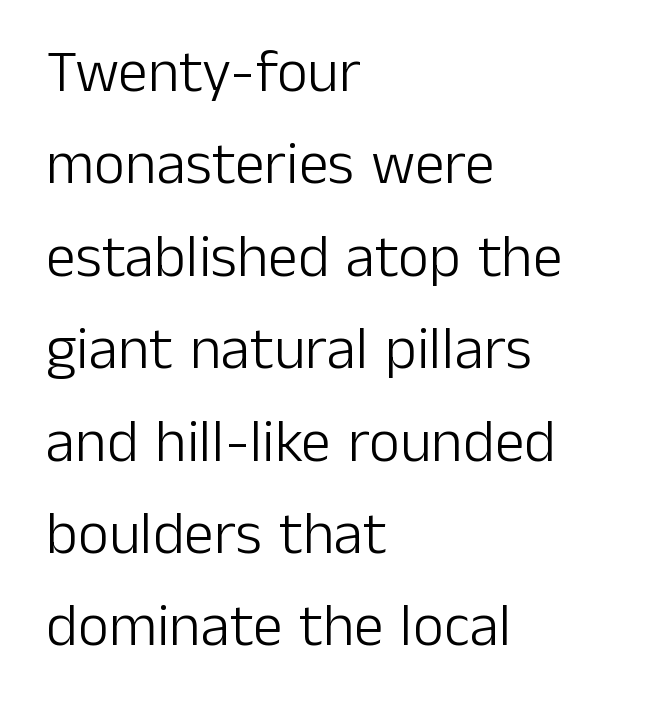
Q: Is the text bold? A: No.
Q: Is the text italic (slanted)? A: No, it is upright.
Q: Is the typeface a serif or a sans-serif typeface? A: Sans-serif.
Q: Is the text underlined? A: No.
Q: How is the paragraph aligned? A: Left-aligned.
Q: Is the spacing between letters normal or unusually wide? A: Normal.
Q: Is the spacing between lines tight, normal or loose? A: Normal.
Q: Width (condensed, normal, or wide)? A: Normal.
Q: Stroke contrast? A: Low.
Q: x-height? A: Medium.
Q: Monospaced? A: No.
